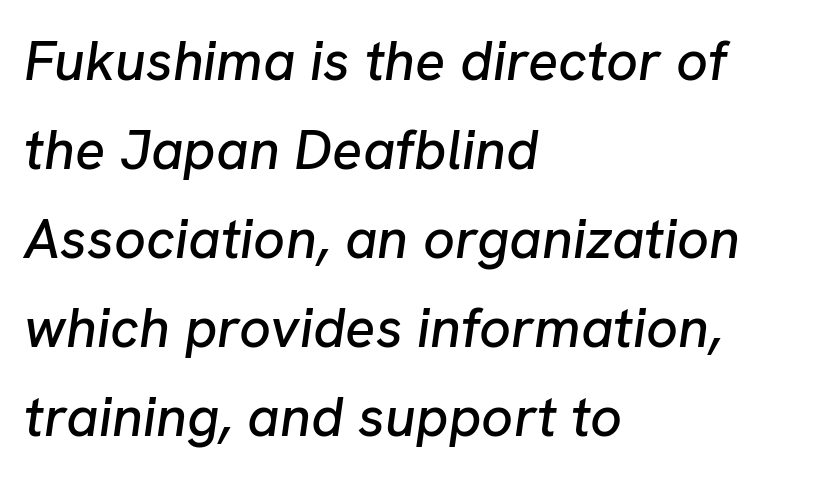
The image shows 56 px text type, italic (leaning right); set left-aligned, normal line spacing (1.59x), normal letter spacing, not underlined; low stroke contrast and a medium x-height.
